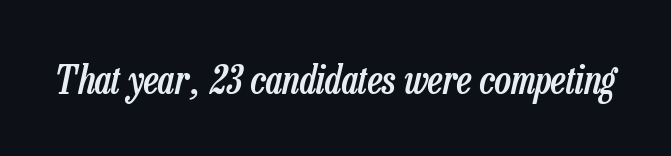
The image shows 39 px semibold, condensed type, italic (leaning right); set normal letter spacing, not underlined; low stroke contrast and a medium x-height.
